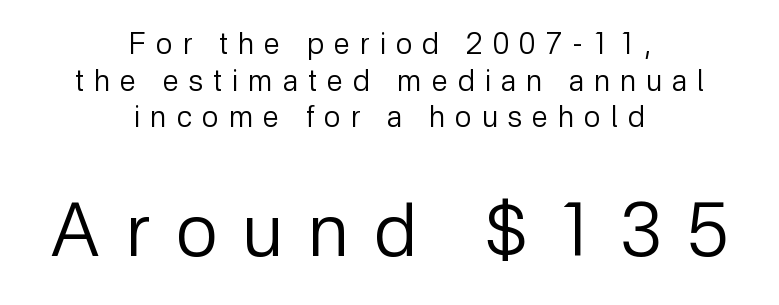
Q: Is the text bold? A: No.
Q: Is the text italic (slanted)? A: No, it is upright.
Q: Is the typeface a serif or a sans-serif typeface? A: Sans-serif.
Q: Is the text underlined? A: No.
Q: How is the paragraph aligned? A: Centered.
Q: Is the spacing between letters normal or unusually wide? A: Unusually wide.
Q: Is the spacing between lines tight, normal or loose? A: Normal.
Q: Which block of text is set in a larger size, the first (top) or the second (bottom)? A: The second (bottom) one.
Q: Width (condensed, normal, or wide)? A: Normal.
Q: Stroke contrast? A: Low.
Q: x-height? A: Medium.
Q: Monospaced? A: No.
